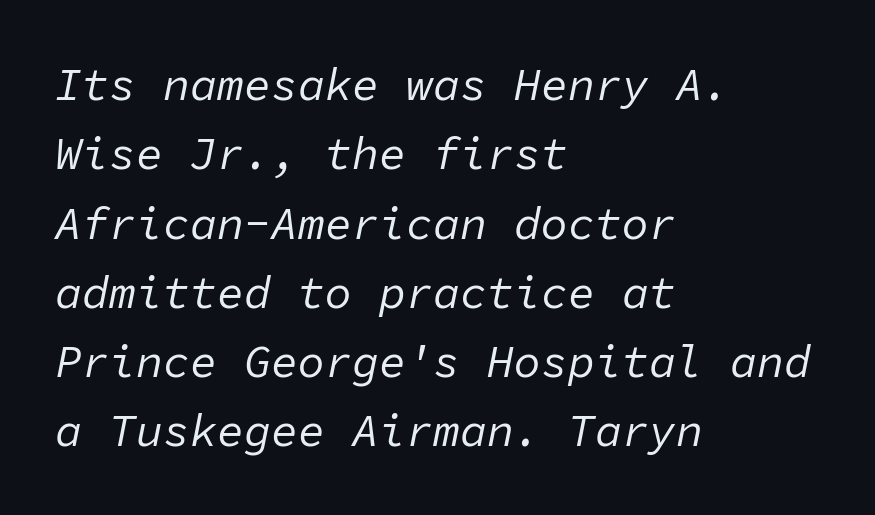
The image shows 45 px regular-weight type, italic (leaning right), monospaced; set left-aligned, normal line spacing (1.54x), normal letter spacing, not underlined; low stroke contrast and a medium x-height.
